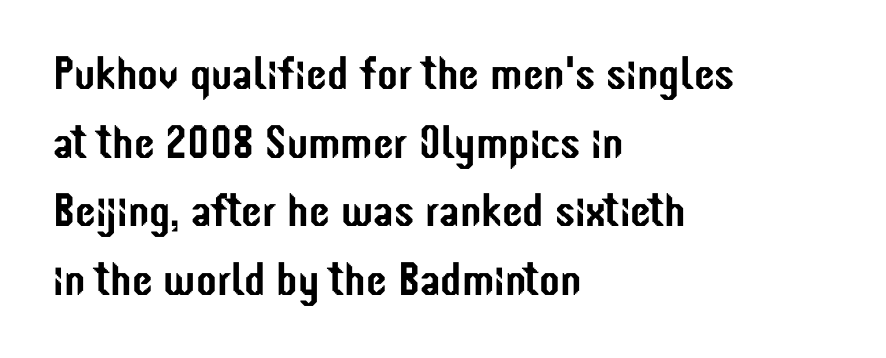
{"serif": "no", "italic": "no", "width": "condensed", "stroke_contrast": "low", "x_height": "medium", "monospaced": "no", "underline": "no", "align": "left", "line_spacing": "normal", "line_spacing_ratio": 1.46, "letter_spacing": "normal", "letter_spacing_em": 0.0, "glyph_px": 47}
